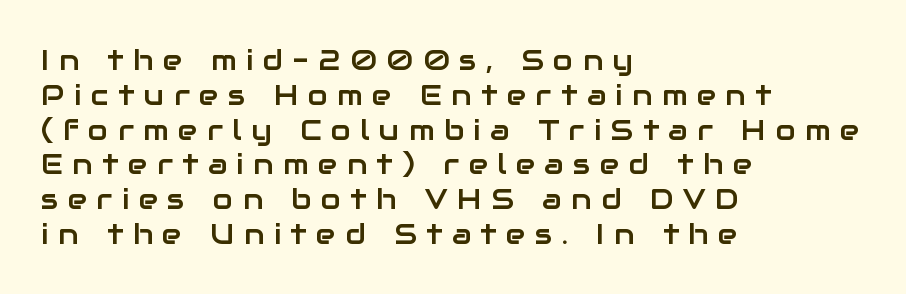
{"serif": "no", "italic": "no", "width": "normal", "stroke_contrast": "low", "x_height": "medium", "monospaced": "no", "underline": "no", "align": "left", "line_spacing_ratio": 1.2, "letter_spacing": "wide", "letter_spacing_em": 0.33, "glyph_px": 29}
